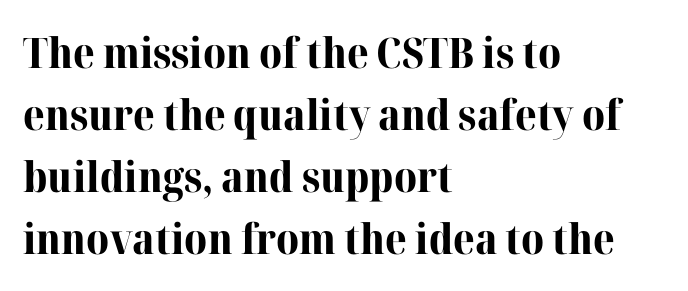
{"serif": "yes", "italic": "no", "bold": "yes", "weight": "bold", "width": "normal", "stroke_contrast": "high", "x_height": "medium", "monospaced": "no", "underline": "no", "align": "left", "line_spacing": "normal", "line_spacing_ratio": 1.48, "letter_spacing": "normal", "letter_spacing_em": 0.0, "glyph_px": 42}
